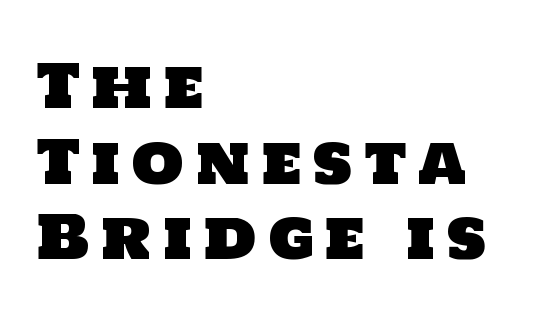
{"serif": "no", "width": "normal", "stroke_contrast": "low", "x_height": "large", "monospaced": "no", "underline": "no", "align": "left", "line_spacing": "normal", "line_spacing_ratio": 1.26, "glyph_px": 60}
